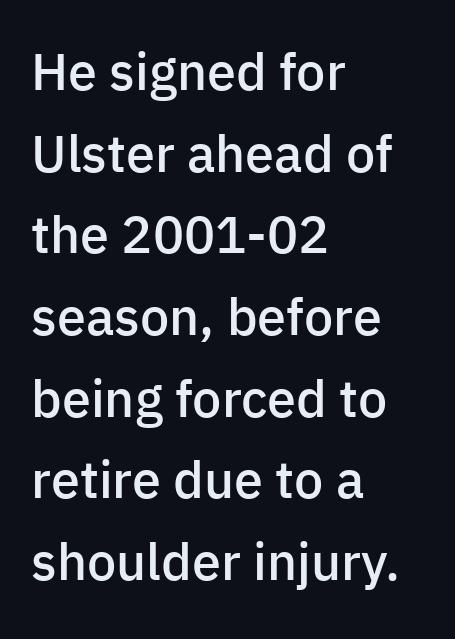
{"serif": "no", "italic": "no", "bold": "semi", "weight": "semibold", "width": "normal", "stroke_contrast": "low", "x_height": "medium", "monospaced": "no", "underline": "no", "align": "left", "line_spacing": "normal", "line_spacing_ratio": 1.57, "letter_spacing": "normal", "letter_spacing_em": 0.0, "glyph_px": 52}
